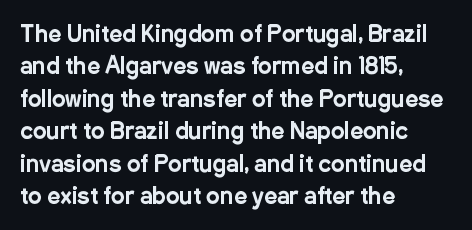
Q: Is the text italic (slanted)? A: No, it is upright.
Q: Is the text underlined? A: No.
Q: How is the paragraph aligned? A: Left-aligned.
Q: Is the spacing between letters normal or unusually wide? A: Normal.
Q: Is the spacing between lines tight, normal or loose? A: Normal.
